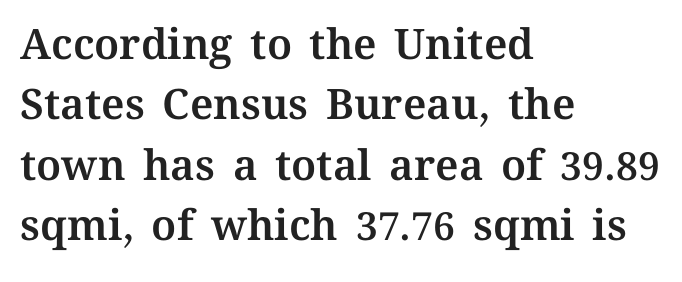
Q: Is the text italic (slanted)? A: No, it is upright.
Q: Is the text underlined? A: No.
Q: How is the paragraph aligned? A: Left-aligned.
Q: Is the spacing between letters normal or unusually wide? A: Normal.
Q: Is the spacing between lines tight, normal or loose? A: Normal.
Q: Width (condensed, normal, or wide)? A: Normal.
Q: Stroke contrast? A: Medium.
Q: x-height? A: Medium.
Q: Monospaced? A: No.
